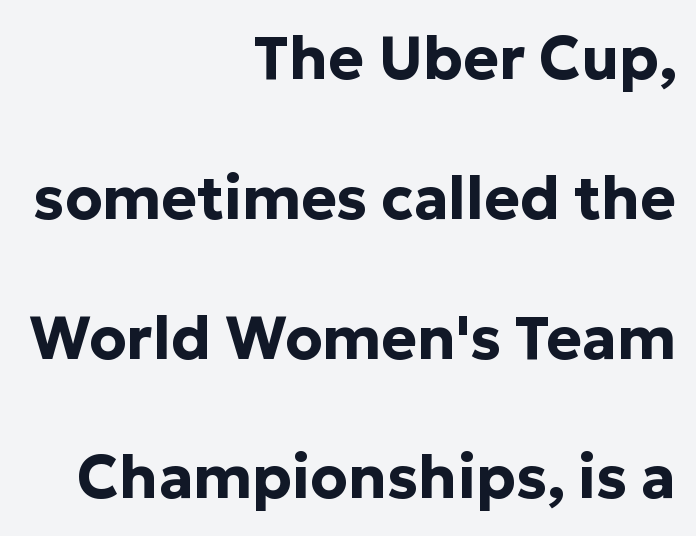
{"serif": "no", "italic": "no", "bold": "yes", "weight": "bold", "width": "normal", "stroke_contrast": "low", "x_height": "medium", "monospaced": "no", "underline": "no", "align": "right", "line_spacing": "loose", "line_spacing_ratio": 2.33, "letter_spacing": "normal", "letter_spacing_em": 0.0, "glyph_px": 60}
